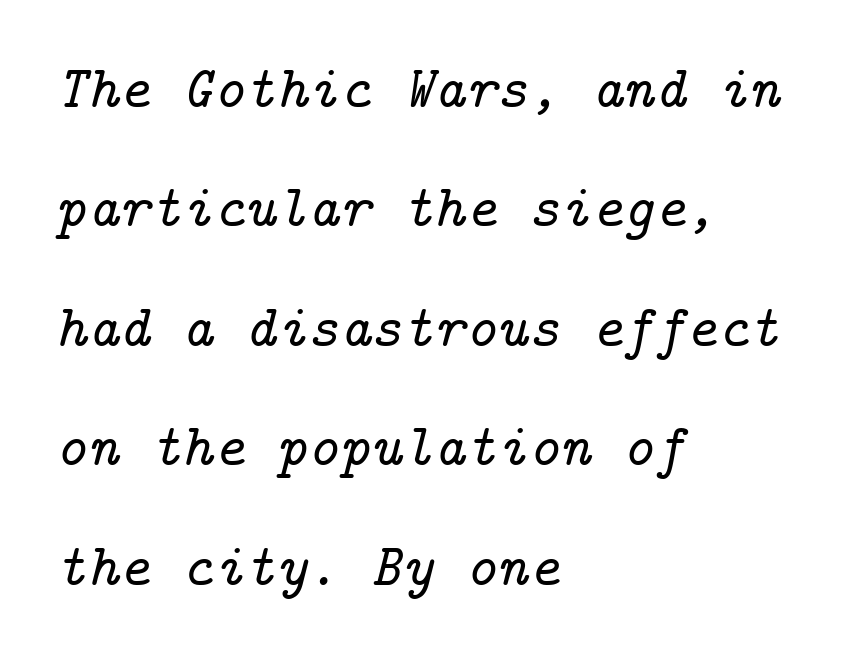
{"serif": "yes", "italic": "yes", "lean": "right", "slant_degrees": 14, "width": "normal", "stroke_contrast": "low", "x_height": "medium", "underline": "no", "align": "left", "line_spacing": "loose", "line_spacing_ratio": 1.99, "letter_spacing": "normal", "letter_spacing_em": 0.0, "glyph_px": 60}
